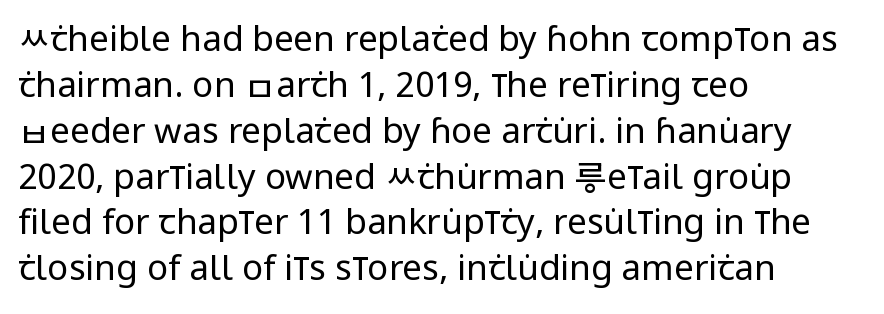
The image shows 35 px regular-weight, condensed sans-serif type, upright; set left-aligned, normal line spacing (1.31x), normal letter spacing, not underlined; low stroke contrast and a large x-height.
